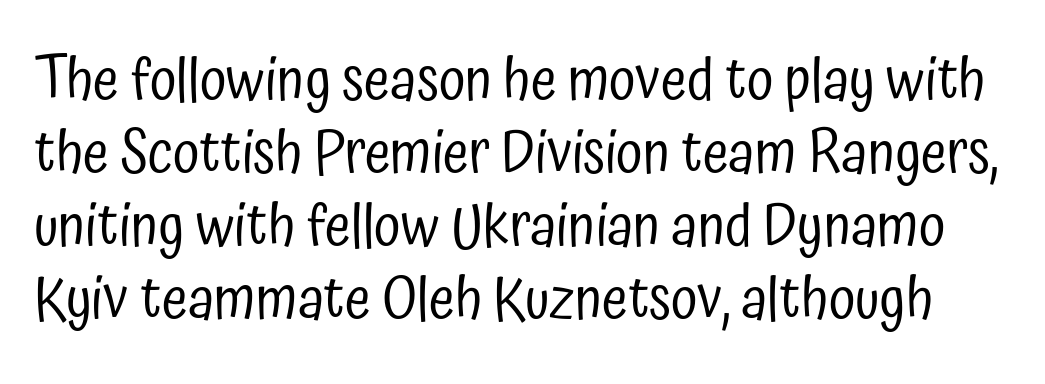
The image shows 59 px regular-weight, condensed sans-serif type, upright; set line spacing 1.24x, normal letter spacing, not underlined; low stroke contrast and a medium x-height.
